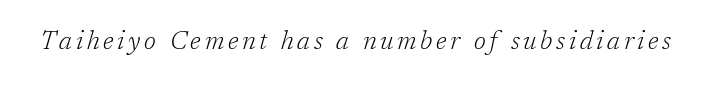
The image shows 25 px text type, italic (leaning right); set not underlined.
